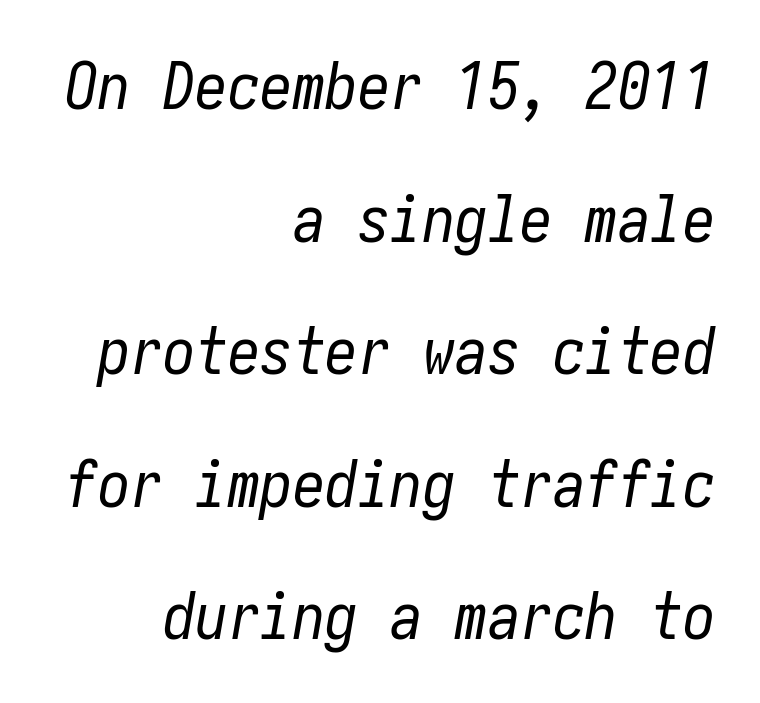
{"italic": "yes", "lean": "right", "slant_degrees": 10, "bold": "no", "weight": "regular", "width": "condensed", "stroke_contrast": "low", "x_height": "medium", "underline": "no", "align": "right", "line_spacing": "loose", "line_spacing_ratio": 2.04, "letter_spacing": "normal", "letter_spacing_em": 0.0, "glyph_px": 65}
